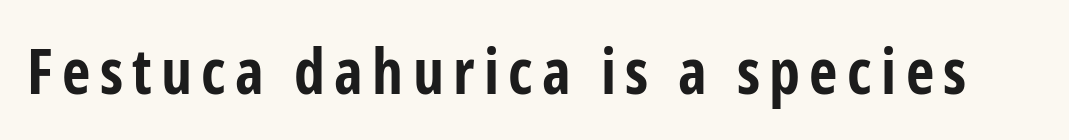
Note the varied advance widths — an 'i' is clearly narrower than an 'm'. The typography opts for an upright posture over an oblique one. Type style note: lacks serifs. In terms of weight, the rendering is a true, heavy bold. Has an underline been added? It has not.
